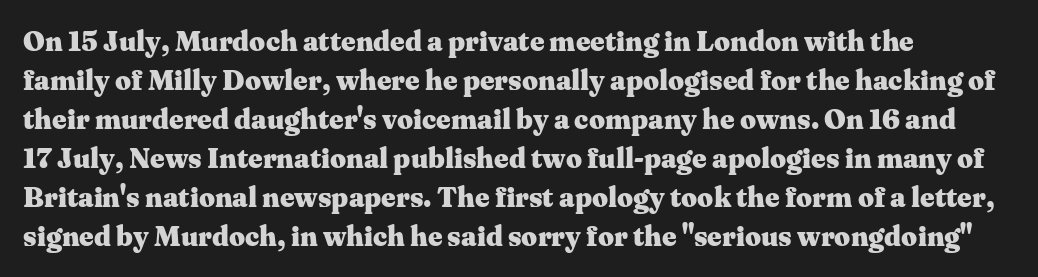
The image shows 28 px heavy, wide serif type, upright; set left-aligned, normal line spacing (1.39x), normal letter spacing, not underlined; medium stroke contrast and a medium x-height.
